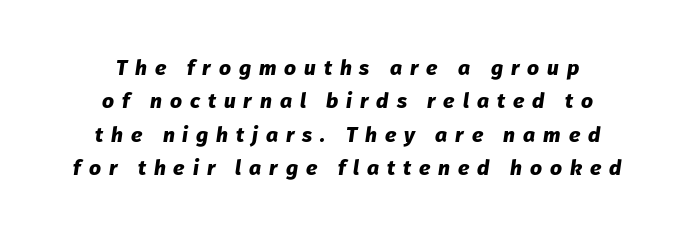
Q: Is the text bold? A: Yes.
Q: Is the text italic (slanted)? A: Yes, it leans right by about 8 degrees.
Q: Is the text underlined? A: No.
Q: How is the paragraph aligned? A: Centered.
Q: Is the spacing between letters normal or unusually wide? A: Unusually wide.
Q: Is the spacing between lines tight, normal or loose? A: Normal.
